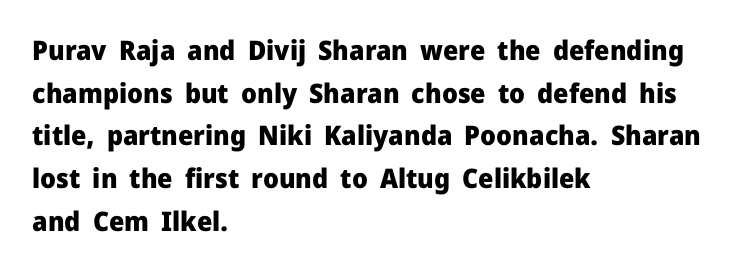
{"italic": "no", "bold": "yes", "underline": "no", "align": "left", "line_spacing": "normal", "line_spacing_ratio": 1.58, "letter_spacing": "normal", "letter_spacing_em": 0.0, "glyph_px": 27}
